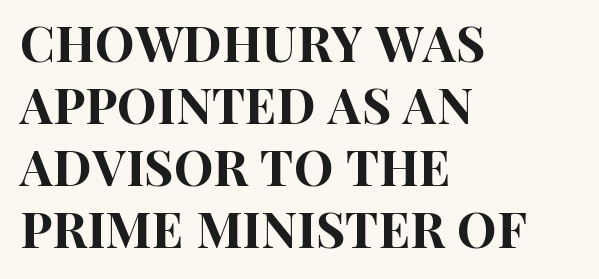
{"serif": "no", "italic": "no", "width": "condensed", "stroke_contrast": "high", "x_height": "large", "monospaced": "no", "underline": "no", "align": "left", "line_spacing_ratio": 1.24, "letter_spacing": "normal", "letter_spacing_em": 0.0, "glyph_px": 50}
